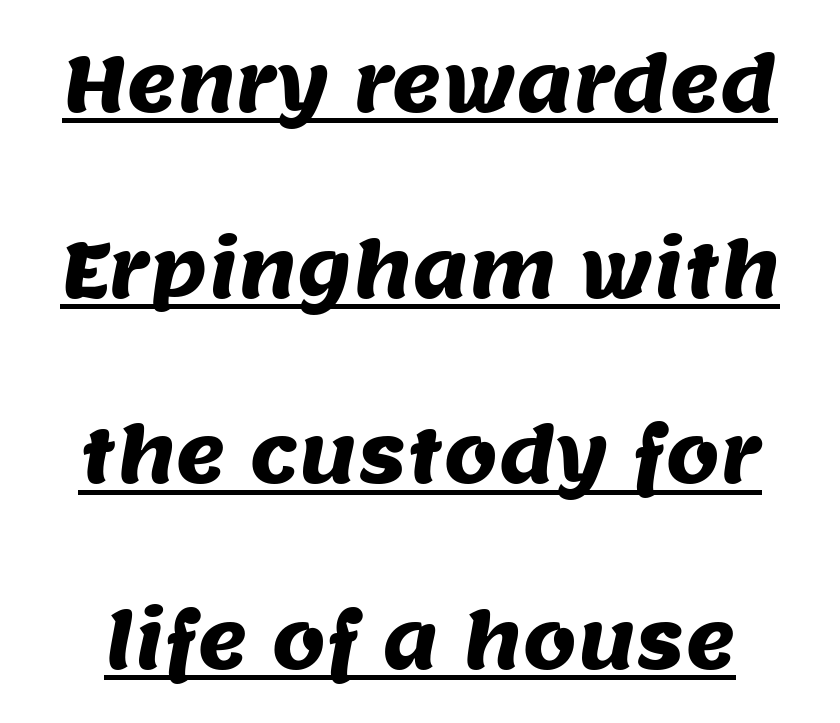
Q: Is the typeface a serif or a sans-serif typeface? A: Sans-serif.
Q: Is the text underlined? A: Yes.
Q: Is the spacing between letters normal or unusually wide? A: Normal.
Q: Is the spacing between lines tight, normal or loose? A: Loose.
Q: Width (condensed, normal, or wide)? A: Normal.
Q: Stroke contrast? A: Medium.
Q: x-height? A: Large.
Q: Monospaced? A: No.
